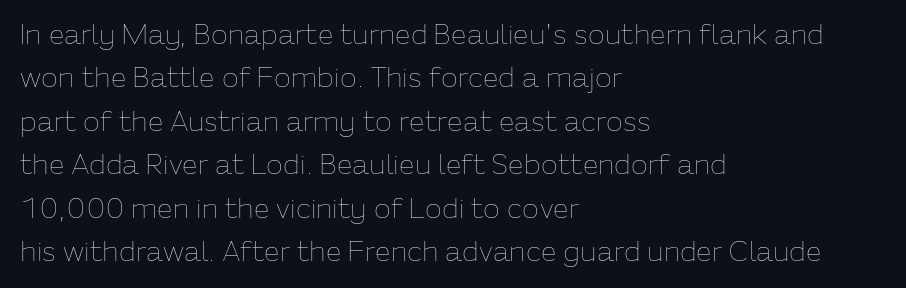
The image shows 28 px thin type, upright; set left-aligned, normal line spacing (1.55x), normal letter spacing, not underlined; low stroke contrast and a medium x-height.
